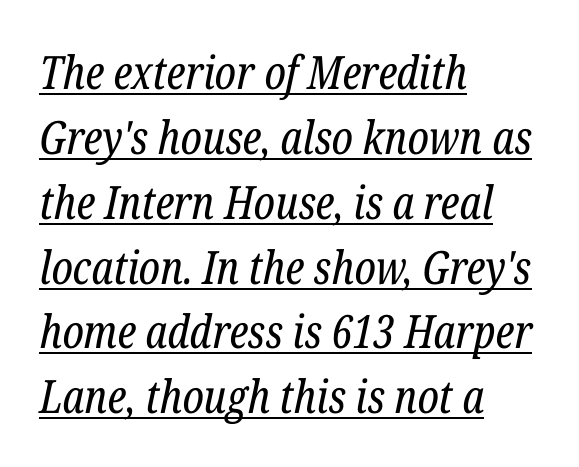
The image shows 46 px regular-weight, condensed serif type, italic (leaning right); set left-aligned, normal line spacing (1.41x), normal letter spacing, underlined; low stroke contrast and a medium x-height.
